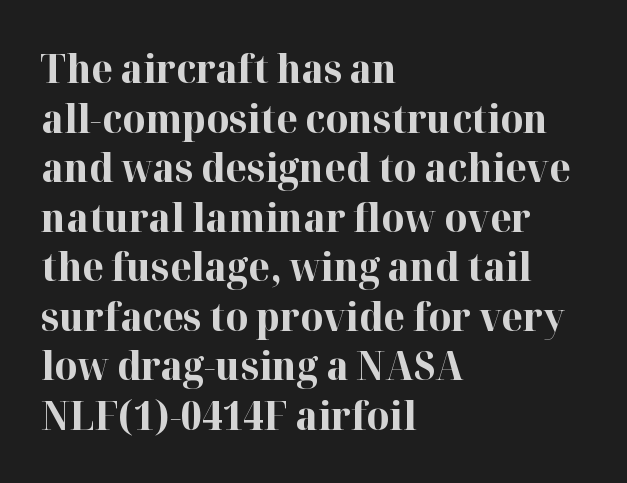
{"serif": "yes", "italic": "no", "bold": "yes", "weight": "bold", "width": "normal", "stroke_contrast": "high", "x_height": "medium", "monospaced": "no", "underline": "no", "align": "left", "line_spacing": "normal", "line_spacing_ratio": 1.27, "letter_spacing": "normal", "letter_spacing_em": 0.0, "glyph_px": 39}
